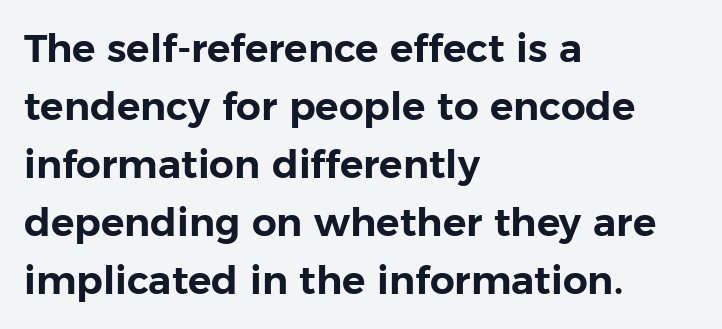
The image shows 39 px sans-serif type, upright; set left-aligned, normal line spacing (1.49x), normal letter spacing, not underlined; low stroke contrast and a medium x-height.
